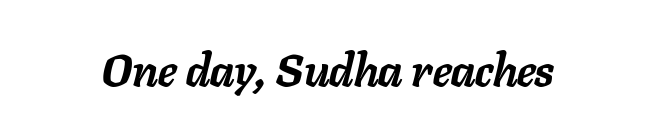
{"italic": "yes", "lean": "right", "slant_degrees": 11, "bold": "yes", "weight": "semibold", "width": "normal", "stroke_contrast": "low", "x_height": "medium", "monospaced": "no", "underline": "no", "letter_spacing": "normal", "letter_spacing_em": 0.0, "glyph_px": 46}
